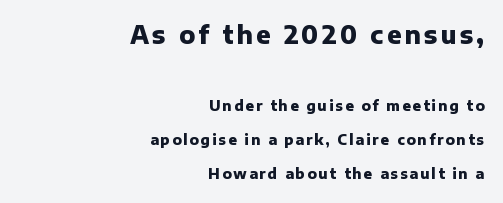
Weight: bold. In CSS terms this would be text-align: right. Decoration check: the copy has no underline. Whoever set this chose breathing room over compactness in the vertical rhythm.
